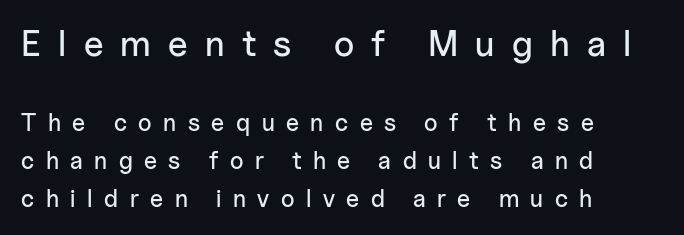
{"serif": "no", "italic": "no", "width": "normal", "stroke_contrast": "low", "x_height": "medium", "monospaced": "no", "underline": "no", "align": "left", "line_spacing": "normal", "line_spacing_ratio": 1.59, "letter_spacing": "wide", "letter_spacing_em": 0.48, "larger_block": "first", "size_ratio": 1.5, "glyph_px": 36}
